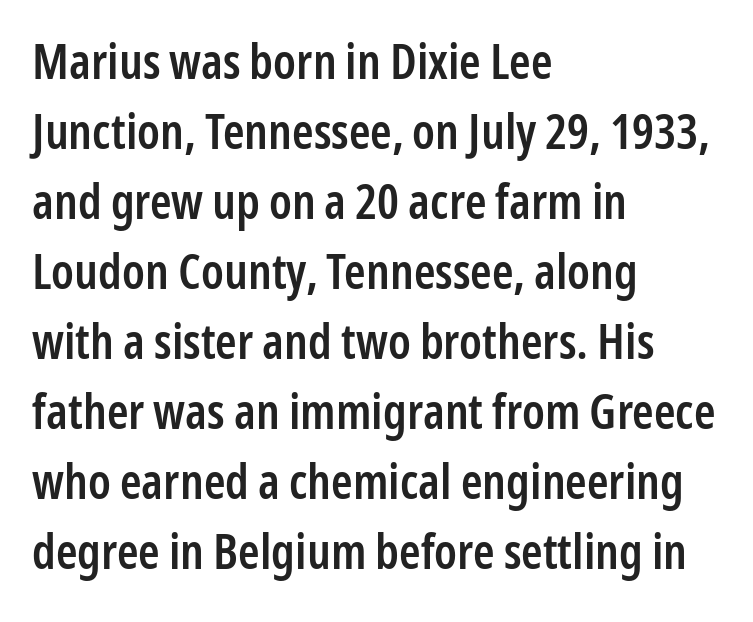
{"serif": "no", "italic": "no", "bold": "semi", "weight": "semibold", "width": "condensed", "stroke_contrast": "low", "x_height": "medium", "monospaced": "no", "underline": "no", "align": "left", "line_spacing": "normal", "line_spacing_ratio": 1.43, "letter_spacing": "normal", "letter_spacing_em": 0.0, "glyph_px": 49}
